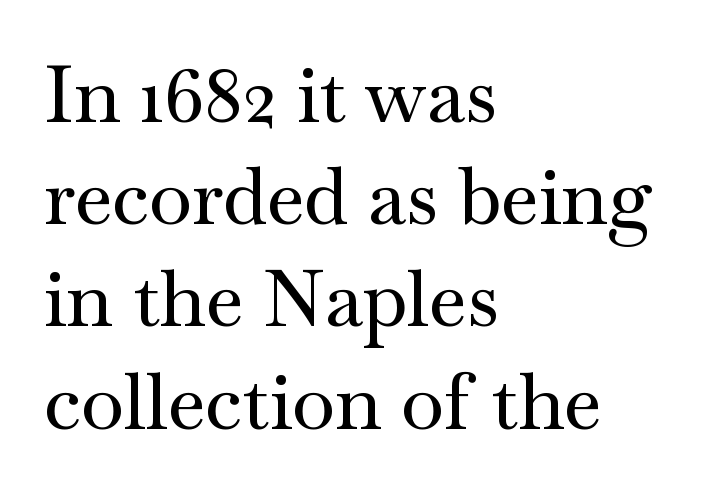
The image shows 78 px wide serif type, upright; set left-aligned, normal line spacing (1.31x), normal letter spacing, not underlined; medium stroke contrast and a small x-height.
